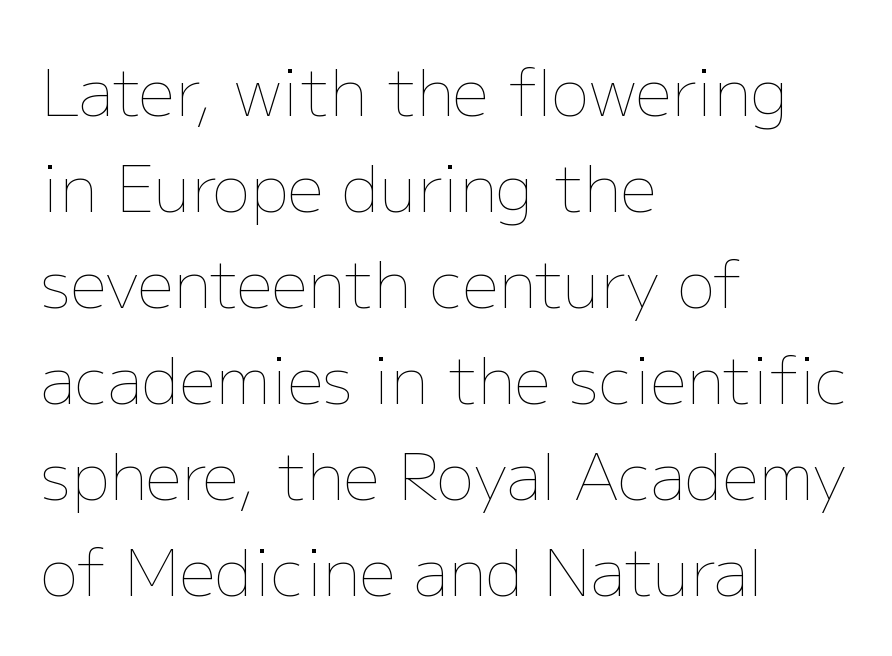
Letter spacing: default. This sample has the flowing, uneven cadence of proportional lettering. Notice how the passage keeps a crisp vertical edge on the left only. Leading matches the norm, producing a regular column. Anything drawn beneath the words? Only blank space. Ascenders rise straight up at ninety degrees.
